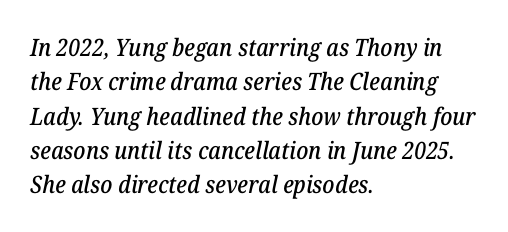
The image shows 24 px text type, italic (leaning right); set left-aligned, normal line spacing (1.43x), normal letter spacing, not underlined.
